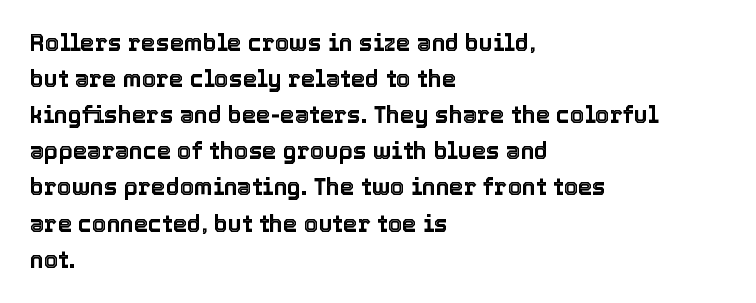
Q: Is the text italic (slanted)? A: No, it is upright.
Q: Is the text underlined? A: No.
Q: How is the paragraph aligned? A: Left-aligned.
Q: Is the spacing between letters normal or unusually wide? A: Normal.
Q: Is the spacing between lines tight, normal or loose? A: Normal.
